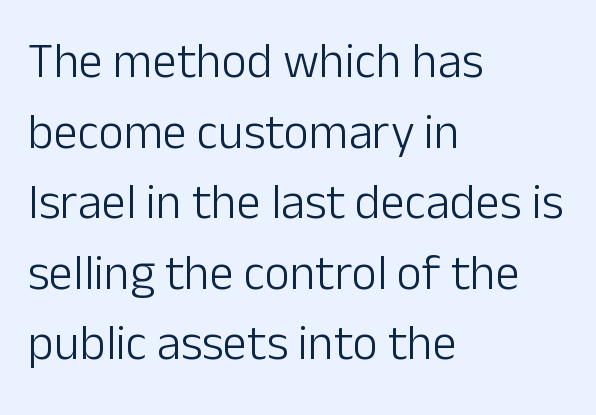
The image shows 49 px light sans-serif type, upright; set left-aligned, normal line spacing (1.44x), normal letter spacing, not underlined; low stroke contrast and a medium x-height.
